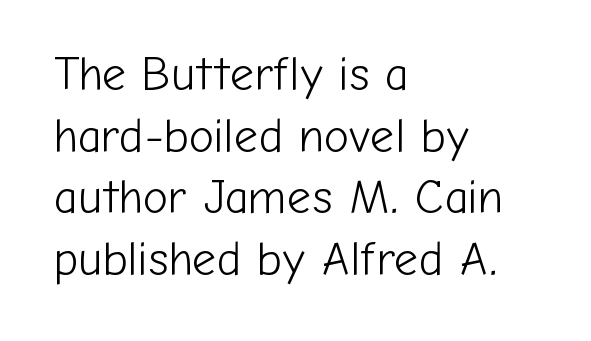
The image shows 47 px light sans-serif type, upright; set left-aligned, normal line spacing (1.31x), normal letter spacing, not underlined; low stroke contrast and a medium x-height.
